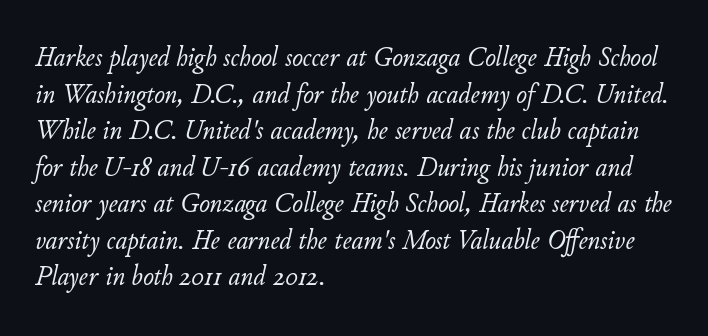
Is this a heavy cut? Hardly; it is regular or lighter. Think of a printed novel: that variable character pitch is what you see here. Type without underlining. Characters follow at the spacing the type designer built in. Emphasis-style slanted type is in use.
